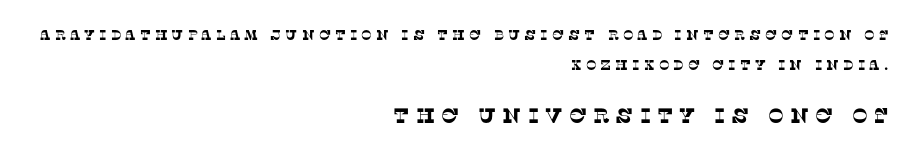
{"underline": "no", "align": "right", "line_spacing": "loose", "line_spacing_ratio": 2.13, "letter_spacing": "wide", "letter_spacing_em": 0.29, "larger_block": "second", "size_ratio": 1.5, "glyph_px": 21}
